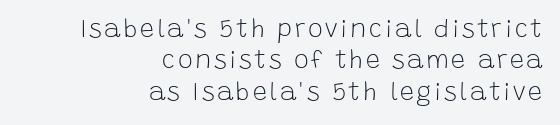
{"italic": "no", "bold": "no", "underline": "no", "align": "right", "line_spacing": "normal", "line_spacing_ratio": 1.26, "glyph_px": 25}
